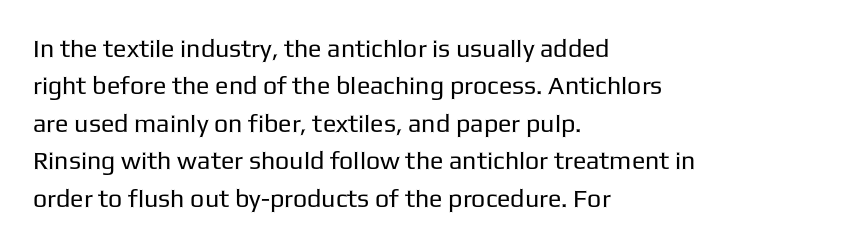
The image shows 25 px text type, upright; set left-aligned, normal line spacing (1.5x), normal letter spacing, not underlined.
